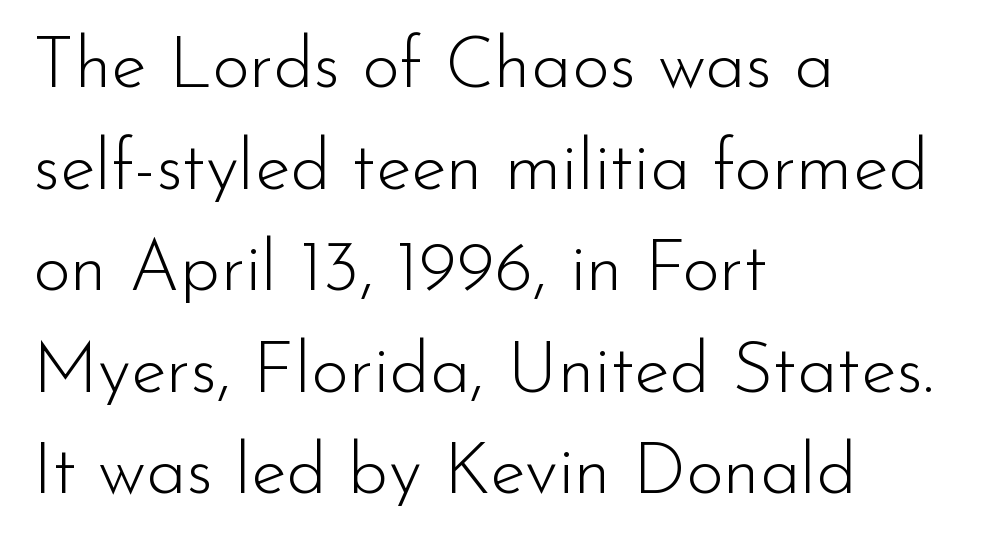
{"serif": "no", "italic": "no", "bold": "no", "weight": "light", "width": "normal", "stroke_contrast": "low", "x_height": "small", "monospaced": "no", "underline": "no", "align": "left", "line_spacing": "normal", "line_spacing_ratio": 1.41, "letter_spacing": "normal", "letter_spacing_em": 0.0, "glyph_px": 72}
